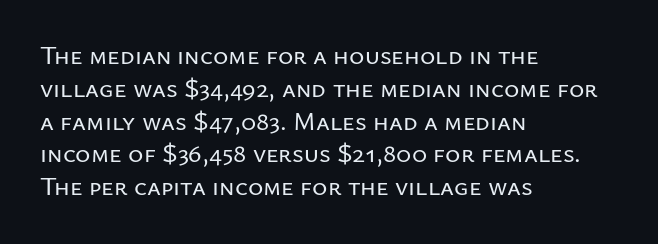
Q: Is the text italic (slanted)? A: No, it is upright.
Q: Is the text underlined? A: No.
Q: How is the paragraph aligned? A: Left-aligned.
Q: Is the spacing between letters normal or unusually wide? A: Normal.
Q: Is the spacing between lines tight, normal or loose? A: Normal.
